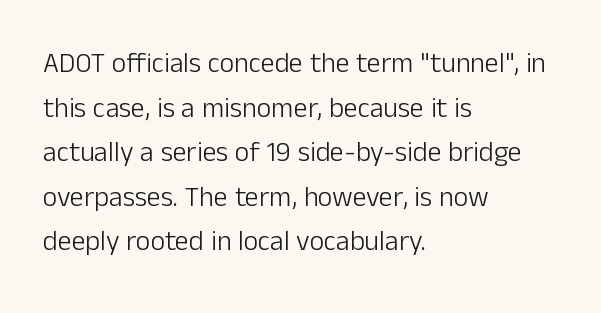
Q: Is the text bold? A: No.
Q: Is the text italic (slanted)? A: No, it is upright.
Q: Is the typeface a serif or a sans-serif typeface? A: Sans-serif.
Q: Is the text underlined? A: No.
Q: How is the paragraph aligned? A: Left-aligned.
Q: Is the spacing between letters normal or unusually wide? A: Normal.
Q: Is the spacing between lines tight, normal or loose? A: Normal.
Q: Width (condensed, normal, or wide)? A: Normal.
Q: Stroke contrast? A: Low.
Q: x-height? A: Medium.
Q: Monospaced? A: No.
